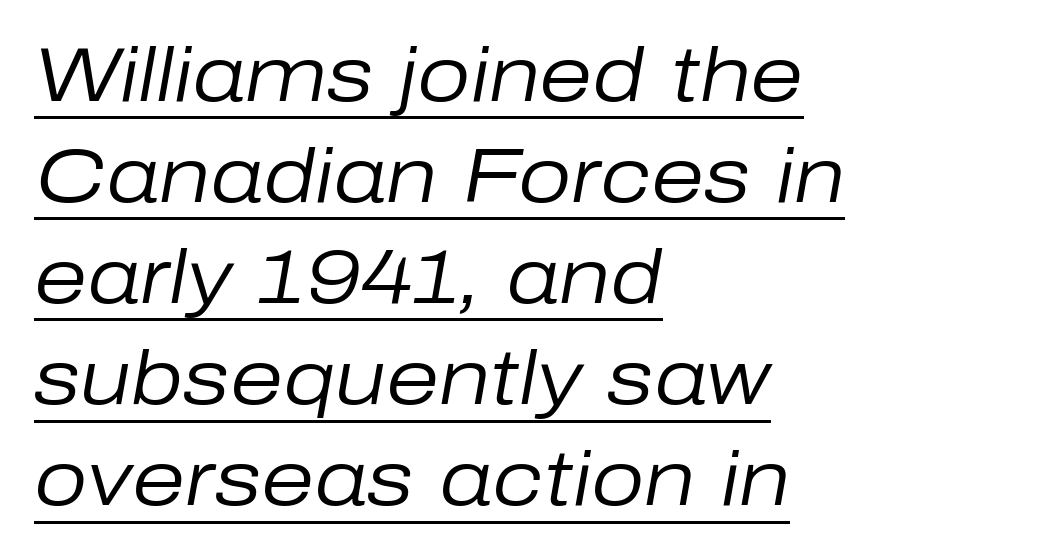
Q: Is the text bold? A: No.
Q: Is the text italic (slanted)? A: Yes, it leans right by about 10 degrees.
Q: Is the text underlined? A: Yes.
Q: How is the paragraph aligned? A: Left-aligned.
Q: Is the spacing between letters normal or unusually wide? A: Normal.
Q: Is the spacing between lines tight, normal or loose? A: Normal.
Q: Width (condensed, normal, or wide)? A: Normal.
Q: Stroke contrast? A: Low.
Q: x-height? A: Medium.
Q: Monospaced? A: No.
